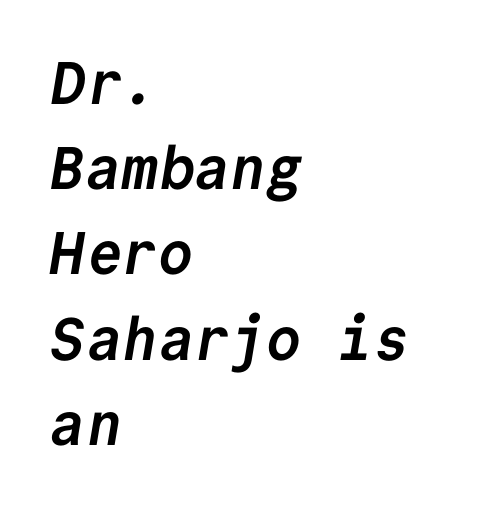
Q: Is the text bold? A: Yes.
Q: Is the typeface a serif or a sans-serif typeface? A: Sans-serif.
Q: Is the text underlined? A: No.
Q: How is the paragraph aligned? A: Left-aligned.
Q: Is the spacing between letters normal or unusually wide? A: Normal.
Q: Is the spacing between lines tight, normal or loose? A: Normal.
Q: Width (condensed, normal, or wide)? A: Normal.
Q: Stroke contrast? A: Low.
Q: x-height? A: Medium.
Q: Monospaced? A: Yes.
